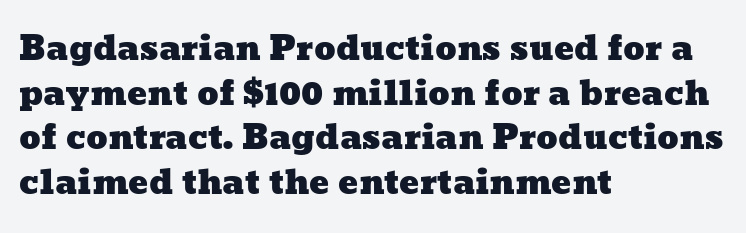
The image shows 33 px wide type; set left-aligned, normal line spacing (1.35x), normal letter spacing, not underlined; low stroke contrast and a medium x-height.
